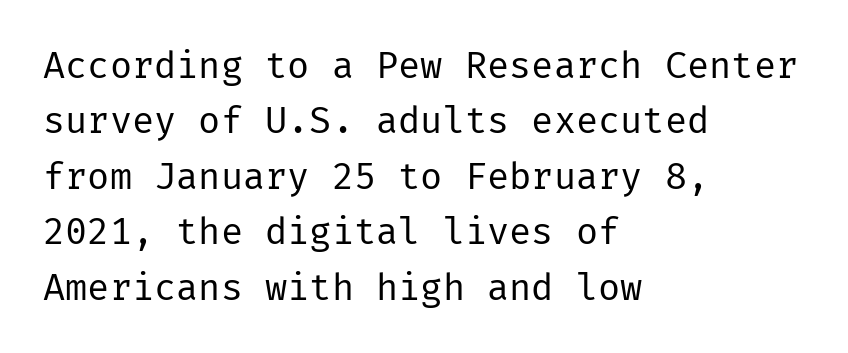
Horizontal bands of white between lines are of average thickness. The space beneath each line is pristine and unruled. Typeset ragged right — the left edge is the straight one. Check where the strokes stop: nothing finishes them off — pure sans. How are the letters spaced? Ordinarily, with no added tracking.
